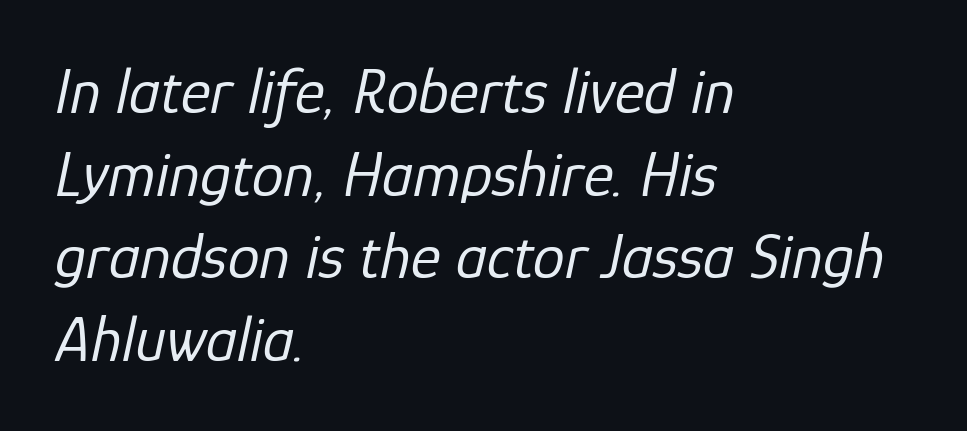
{"italic": "yes", "lean": "right", "slant_degrees": 12, "bold": "no", "weight": "regular", "width": "normal", "stroke_contrast": "low", "x_height": "medium", "monospaced": "no", "underline": "no", "align": "left", "line_spacing": "normal", "line_spacing_ratio": 1.29, "letter_spacing": "normal", "letter_spacing_em": 0.0, "glyph_px": 64}
